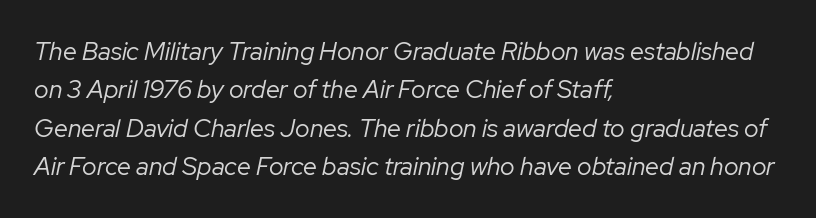
Characters follow at the spacing the type designer built in. The ragged edge is on the right, which tells us the setting is flush left. Beneath every word, the page is bare. Leading matches the norm, producing a regular column. Is the type slanted? Yes — the strokes lean at a clear angle. Weight class: somewhere from thin through regular.
